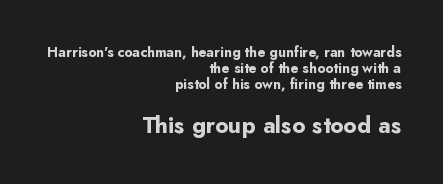
Q: Is the text bold? A: Yes.
Q: Is the text italic (slanted)? A: No, it is upright.
Q: Is the text underlined? A: No.
Q: How is the paragraph aligned? A: Right-aligned.
Q: Is the spacing between letters normal or unusually wide? A: Normal.
Q: Is the spacing between lines tight, normal or loose? A: Tight.
Q: Which block of text is set in a larger size, the first (top) or the second (bottom)? A: The second (bottom) one.
